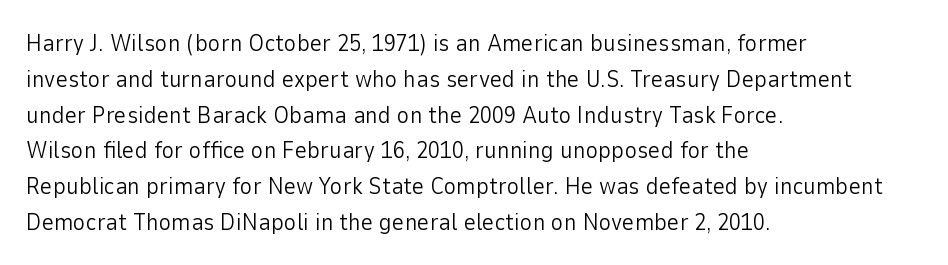
{"italic": "no", "bold": "no", "underline": "no", "align": "left", "line_spacing": "normal", "line_spacing_ratio": 1.49, "letter_spacing": "normal", "letter_spacing_em": 0.0, "glyph_px": 24}
